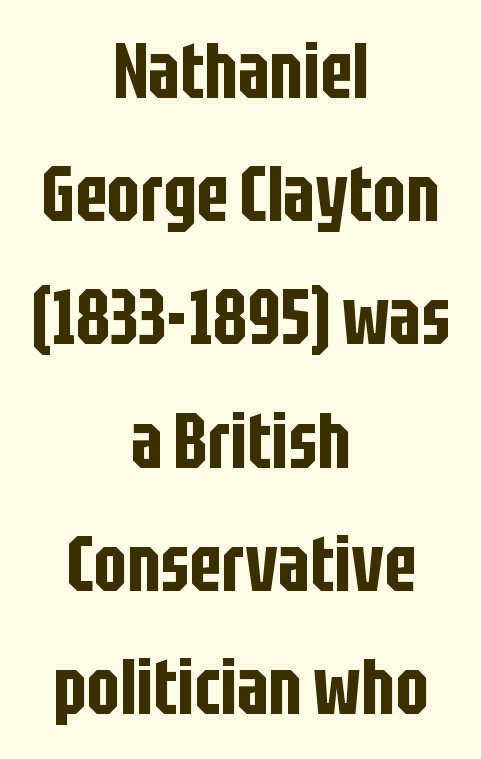
The image shows 78 px condensed sans-serif type, upright; set centered, normal line spacing (1.58x), normal letter spacing, not underlined; low stroke contrast and a large x-height.
